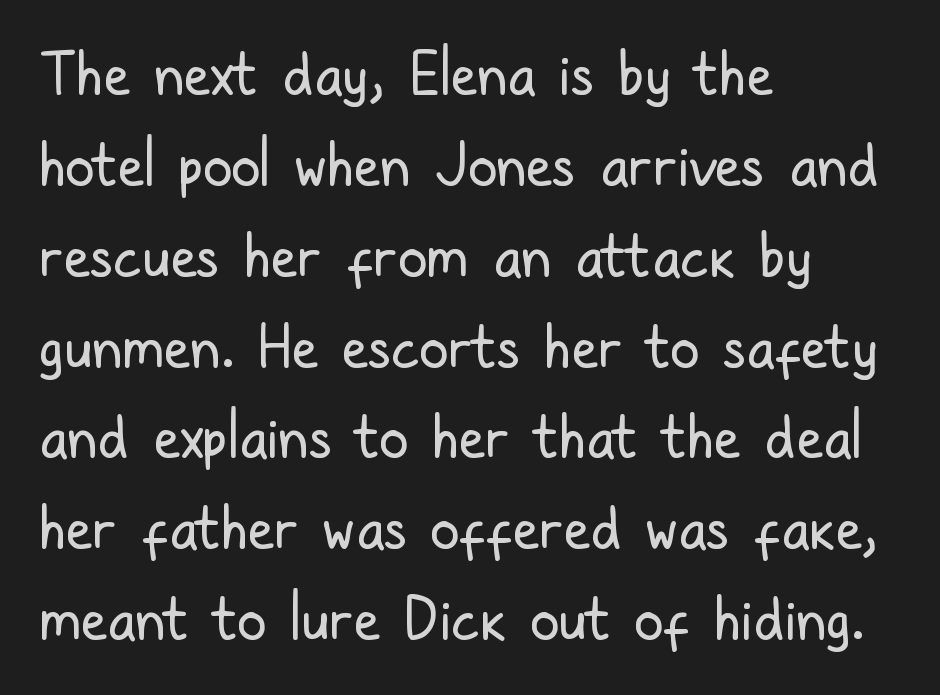
Nobody drew a line under any word here. The text block is weighted toward the left margin, trailing off unevenly rightward. Style check: upright. The rendering uses a moderate line-height, typical for paragraphs.
